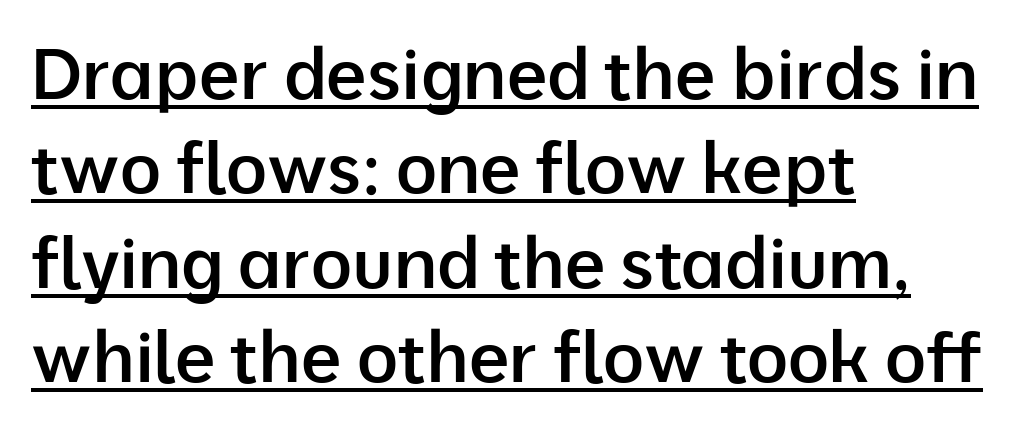
{"serif": "no", "italic": "no", "bold": "semi", "weight": "semibold", "width": "normal", "stroke_contrast": "low", "x_height": "medium", "monospaced": "no", "underline": "yes", "align": "left", "line_spacing": "normal", "line_spacing_ratio": 1.33, "letter_spacing": "normal", "letter_spacing_em": 0.0, "glyph_px": 71}
